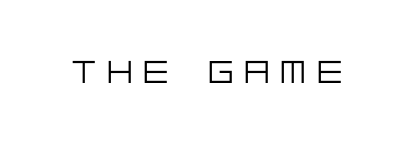
Q: Is the text bold? A: No.
Q: Is the text italic (slanted)? A: No, it is upright.
Q: Is the typeface a serif or a sans-serif typeface? A: Sans-serif.
Q: Is the text underlined? A: No.
Q: Is the spacing between letters normal or unusually wide? A: Unusually wide.
Q: Width (condensed, normal, or wide)? A: Normal.
Q: Stroke contrast? A: Low.
Q: x-height? A: Large.
